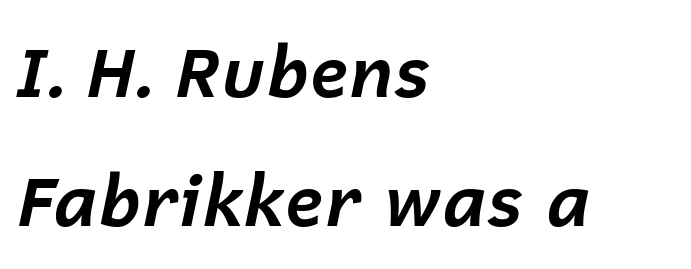
Q: Is the text bold? A: Yes.
Q: Is the text italic (slanted)? A: Yes, it leans right by about 12 degrees.
Q: Is the text underlined? A: No.
Q: How is the paragraph aligned? A: Left-aligned.
Q: Is the spacing between letters normal or unusually wide? A: Normal.
Q: Width (condensed, normal, or wide)? A: Normal.
Q: Stroke contrast? A: Low.
Q: x-height? A: Medium.
Q: Monospaced? A: No.
